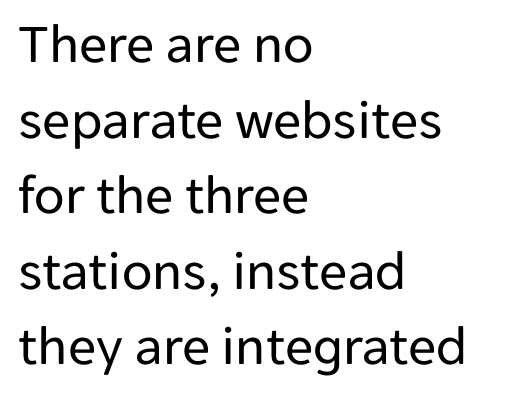
Q: Is the text bold? A: No.
Q: Is the text italic (slanted)? A: No, it is upright.
Q: Is the typeface a serif or a sans-serif typeface? A: Sans-serif.
Q: Is the text underlined? A: No.
Q: How is the paragraph aligned? A: Left-aligned.
Q: Is the spacing between letters normal or unusually wide? A: Normal.
Q: Is the spacing between lines tight, normal or loose? A: Normal.
Q: Width (condensed, normal, or wide)? A: Normal.
Q: Stroke contrast? A: Low.
Q: x-height? A: Medium.
Q: Monospaced? A: No.
